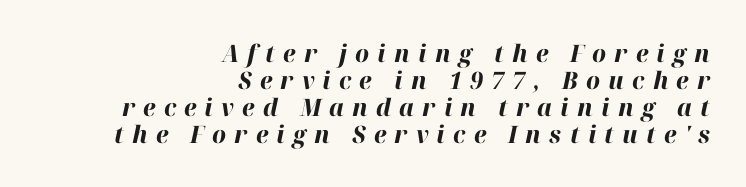
The image shows 24 px bold type, italic (leaning right); set right-aligned, tight line spacing (1.12x), unusually wide letter spacing (+0.34 em), not underlined.
